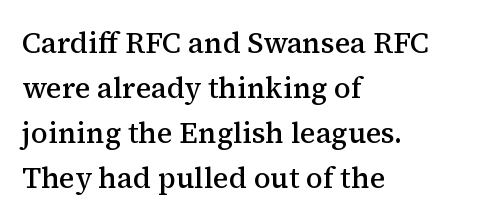
{"serif": "yes", "italic": "no", "bold": "semi", "weight": "semibold", "width": "normal", "stroke_contrast": "medium", "x_height": "medium", "monospaced": "no", "underline": "no", "align": "left", "line_spacing": "normal", "line_spacing_ratio": 1.55, "letter_spacing": "normal", "letter_spacing_em": 0.0, "glyph_px": 29}
